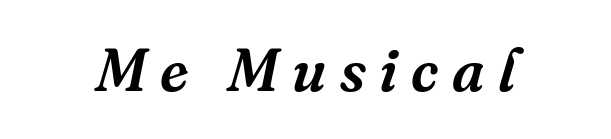
In terms of letterspacing, this is a distinctly airy, spread setting. Do the characters align in a grid? No, the font is proportional. A serif font was chosen for this passage. This sample uses an oblique cut, with every glyph tilted off the vertical. Check under the words: just untouched page.
